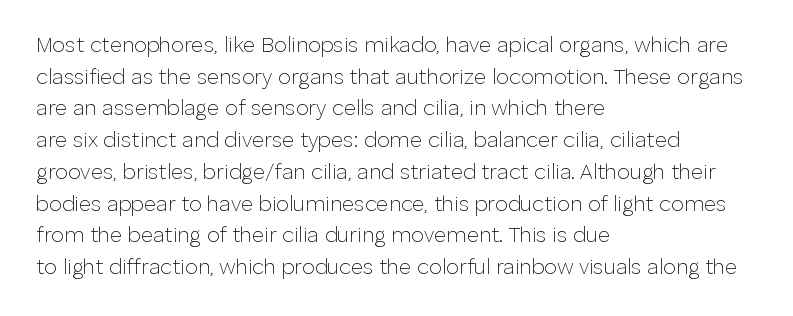
Style check: upright. Leftover space on each line is placed entirely after the last word. The rows are spaced the way most documents space them. The font is comparable to plain body text, perhaps lighter. Honestly, there is no underline to notice here at all. Nobody touched the tracking dial on this one.
